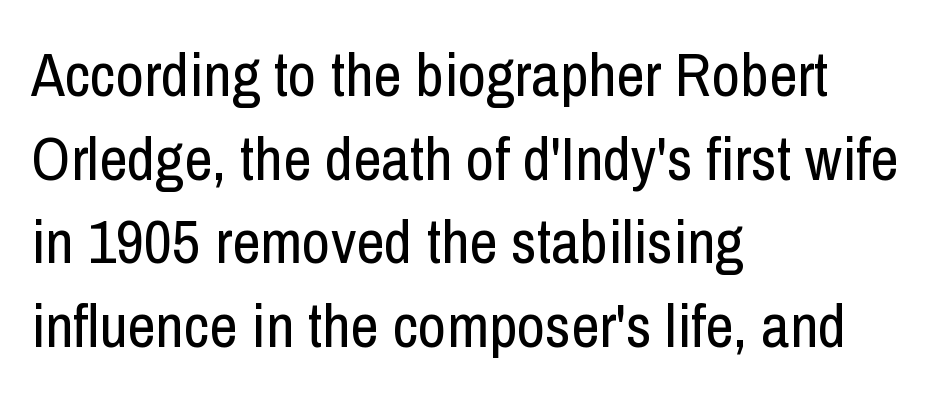
Q: Is the text bold? A: No.
Q: Is the text italic (slanted)? A: No, it is upright.
Q: Is the typeface a serif or a sans-serif typeface? A: Sans-serif.
Q: Is the text underlined? A: No.
Q: How is the paragraph aligned? A: Left-aligned.
Q: Is the spacing between letters normal or unusually wide? A: Normal.
Q: Is the spacing between lines tight, normal or loose? A: Normal.
Q: Width (condensed, normal, or wide)? A: Condensed.
Q: Stroke contrast? A: Low.
Q: x-height? A: Medium.
Q: Monospaced? A: No.
